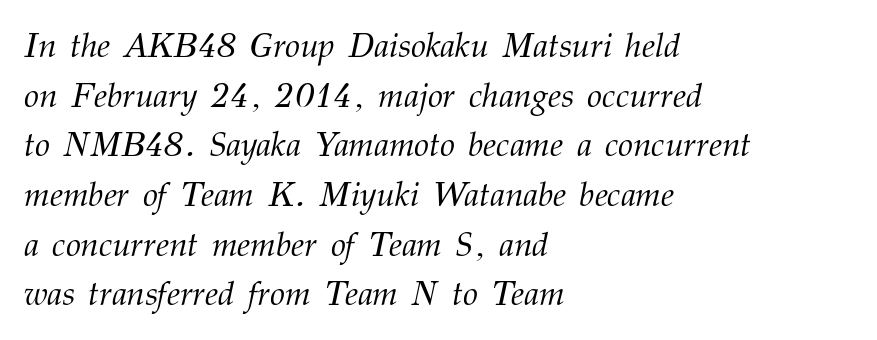
The image shows 34 px light serif type, italic (leaning right); set left-aligned, normal line spacing (1.46x), normal letter spacing, not underlined; medium stroke contrast and a medium x-height.
